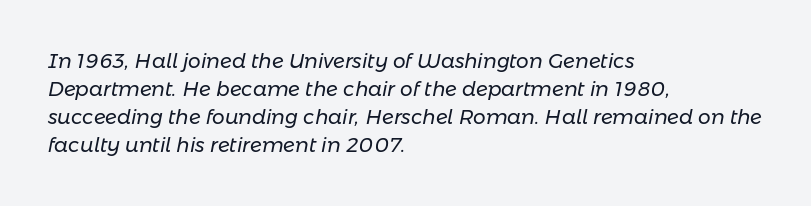
Q: Is the text bold? A: No.
Q: Is the text italic (slanted)? A: Yes, it leans right by about 11 degrees.
Q: Is the text underlined? A: No.
Q: How is the paragraph aligned? A: Left-aligned.
Q: Is the spacing between letters normal or unusually wide? A: Normal.
Q: Is the spacing between lines tight, normal or loose? A: Normal.
